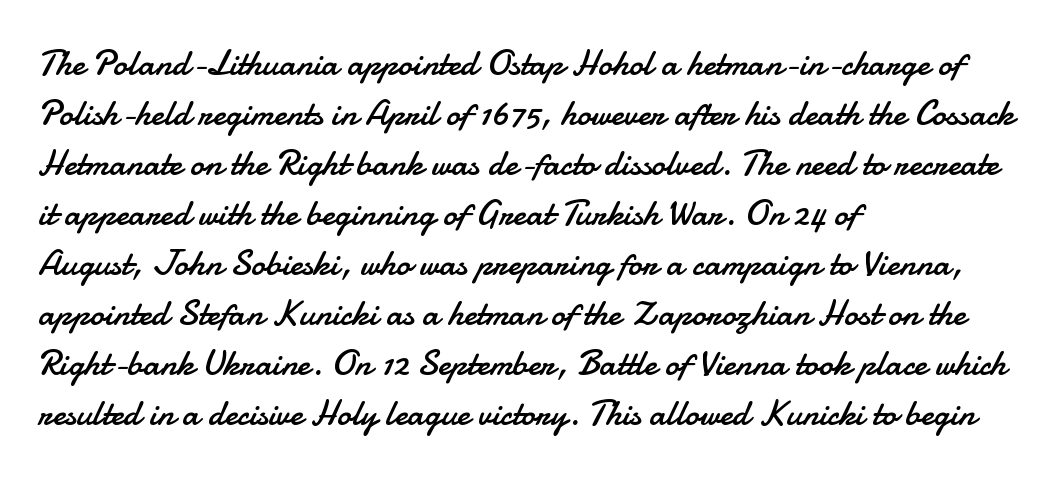
Each letter's strokes conclude bluntly, with no projecting serifs. These lines stack with their left ends in a neat column. Letter spacing: default. The cut favours lightness, reaching ordinary text weight at its darkest. A typesetter would call this proportional, since set widths differ per character.
